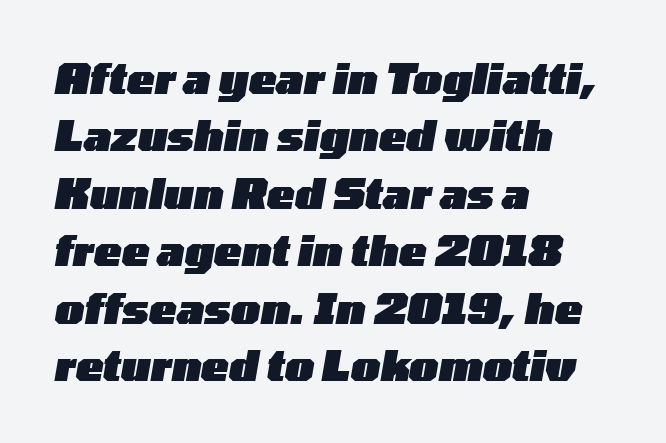
Letter spacing: default. This rendering features lettering with no underline. Normally led — the rows are evenly, conventionally spaced. Compared with a centered layout, this one pins lines to the left instead.
